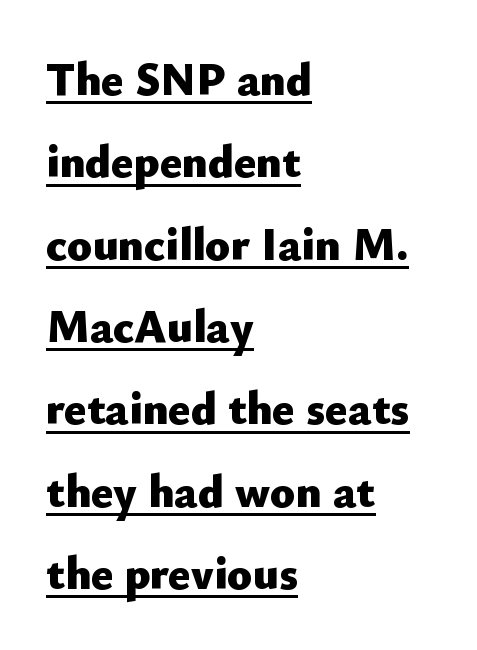
I'd describe the lettering as bold — thick and assertive. A typesetter would mark this as roman, not italic. Compared with a centered layout, this one pins lines to the left instead. Note the varied advance widths — an 'i' is clearly narrower than an 'm'. The rendering shows plain stroke endings on the letterforms — a sans-serif design.
